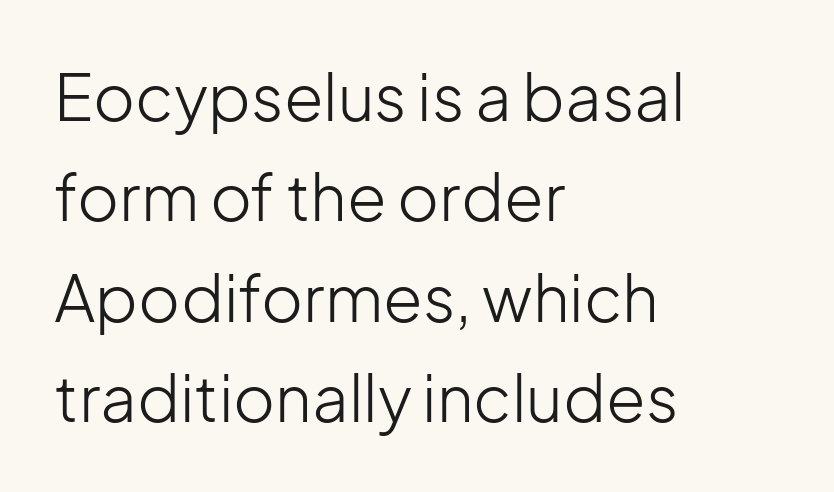
{"serif": "no", "italic": "no", "bold": "no", "weight": "light", "width": "normal", "stroke_contrast": "low", "x_height": "medium", "monospaced": "no", "underline": "no", "align": "left", "line_spacing": "normal", "line_spacing_ratio": 1.57, "letter_spacing": "normal", "letter_spacing_em": 0.0, "glyph_px": 64}
